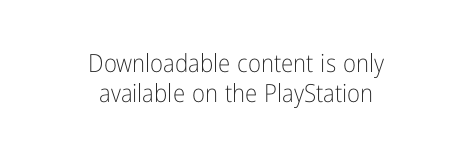
Nope, not italic — everything's standing straight. Stems and bowls with no extra thickness — not bold. The passage shown is not underscored anywhere. Compared with a flush-left layout, this one balances lines on the center instead.
